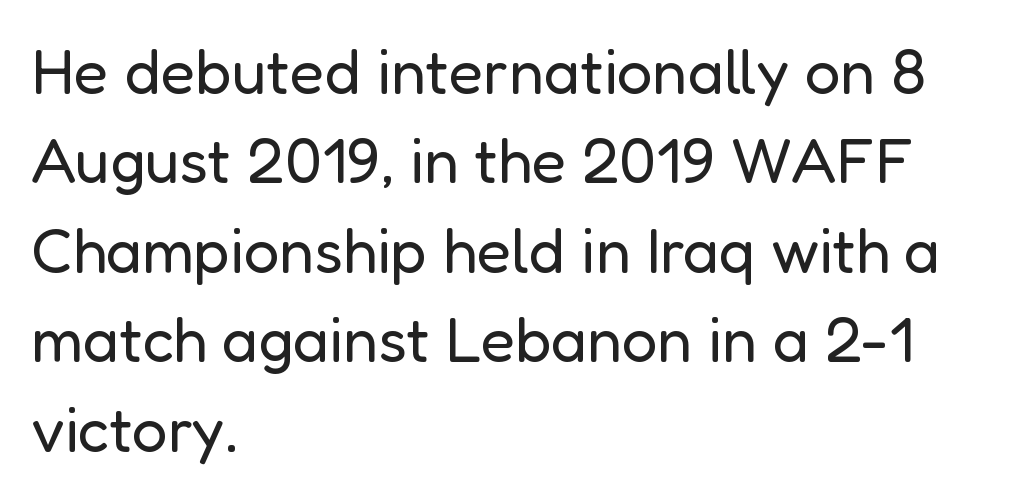
The image shows 63 px regular-weight sans-serif type, upright; set left-aligned, normal line spacing (1.42x), normal letter spacing, not underlined; low stroke contrast and a medium x-height.
